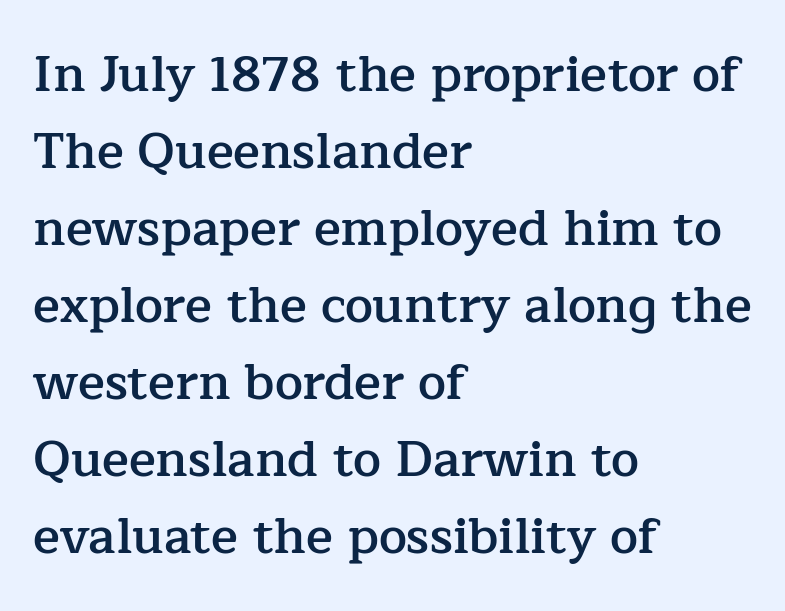
{"serif": "yes", "italic": "no", "bold": "semi", "weight": "semibold", "width": "normal", "stroke_contrast": "low", "x_height": "medium", "monospaced": "no", "underline": "no", "align": "left", "line_spacing": "normal", "line_spacing_ratio": 1.54, "letter_spacing": "normal", "letter_spacing_em": 0.0, "glyph_px": 50}
